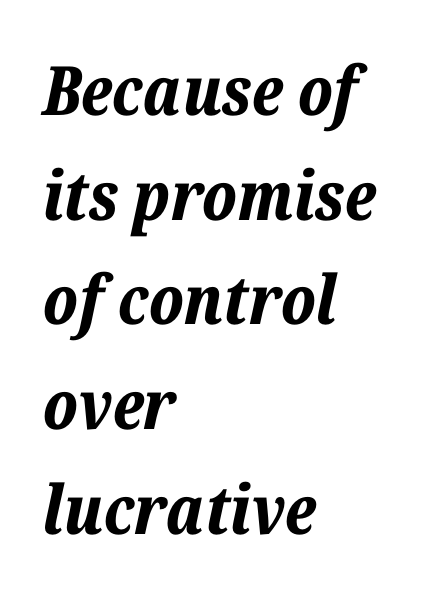
Q: Is the text bold? A: Yes.
Q: Is the text italic (slanted)? A: Yes, it leans right by about 12 degrees.
Q: Is the text underlined? A: No.
Q: How is the paragraph aligned? A: Left-aligned.
Q: Is the spacing between letters normal or unusually wide? A: Normal.
Q: Is the spacing between lines tight, normal or loose? A: Normal.
Q: Width (condensed, normal, or wide)? A: Normal.
Q: Stroke contrast? A: Low.
Q: x-height? A: Medium.
Q: Monospaced? A: No.
